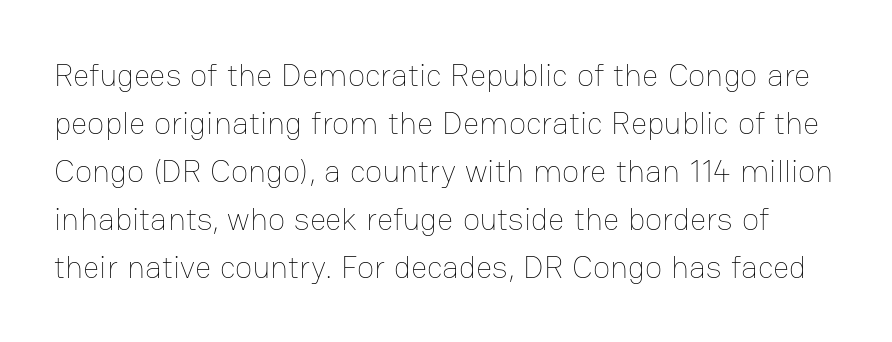
Q: Is the text bold? A: No.
Q: Is the text italic (slanted)? A: No, it is upright.
Q: Is the text underlined? A: No.
Q: Is the spacing between letters normal or unusually wide? A: Normal.
Q: Is the spacing between lines tight, normal or loose? A: Normal.
Q: Width (condensed, normal, or wide)? A: Normal.
Q: Stroke contrast? A: Low.
Q: x-height? A: Medium.
Q: Monospaced? A: No.
